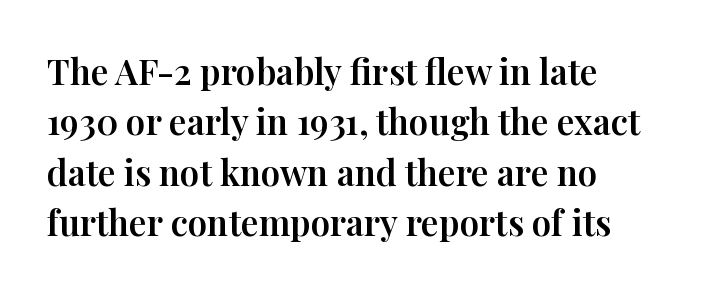
Q: Is the text italic (slanted)? A: No, it is upright.
Q: Is the typeface a serif or a sans-serif typeface? A: Serif.
Q: Is the text underlined? A: No.
Q: Is the spacing between letters normal or unusually wide? A: Normal.
Q: Is the spacing between lines tight, normal or loose? A: Normal.
Q: Width (condensed, normal, or wide)? A: Normal.
Q: Stroke contrast? A: High.
Q: x-height? A: Medium.
Q: Monospaced? A: No.
